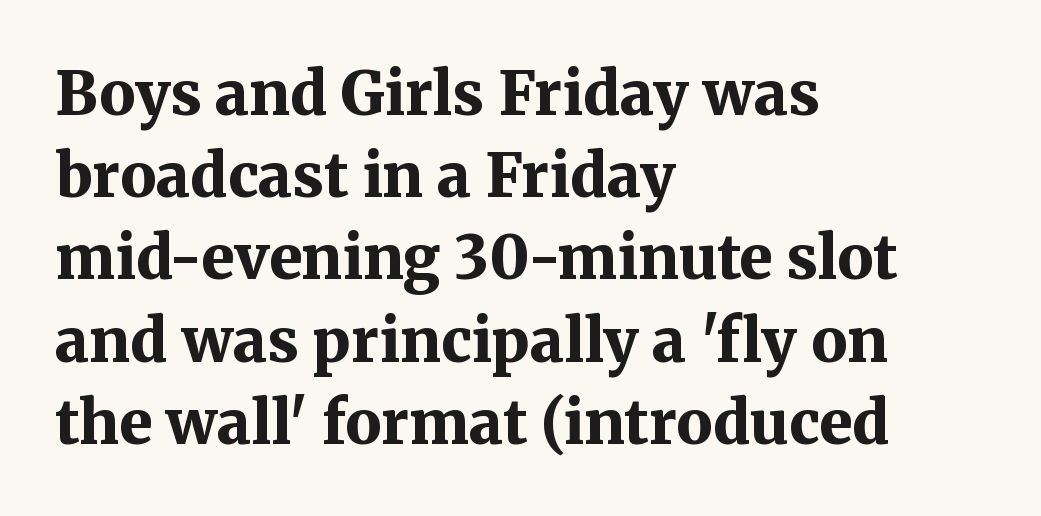
Q: Is the text bold? A: Yes.
Q: Is the text italic (slanted)? A: No, it is upright.
Q: Is the typeface a serif or a sans-serif typeface? A: Serif.
Q: Is the text underlined? A: No.
Q: How is the paragraph aligned? A: Left-aligned.
Q: Is the spacing between letters normal or unusually wide? A: Normal.
Q: Is the spacing between lines tight, normal or loose? A: Normal.
Q: Width (condensed, normal, or wide)? A: Normal.
Q: Stroke contrast? A: Medium.
Q: x-height? A: Medium.
Q: Monospaced? A: No.
